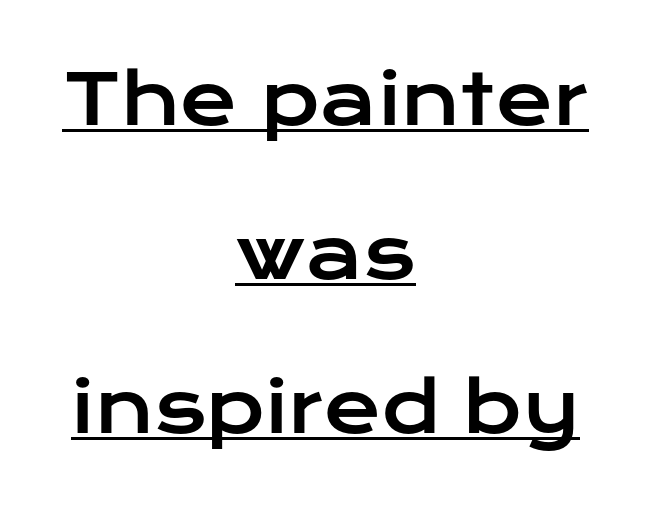
Is this a fixed-width face? No — the glyphs have proportional, varying widths. The specimen reads as upright at a glance. Both edges are ragged and mirror each other, which tells us the setting is centered. What kind of face is this? One without serifs — a sans. Is there much room between lines? Yes — plenty of vertical air separates them.
